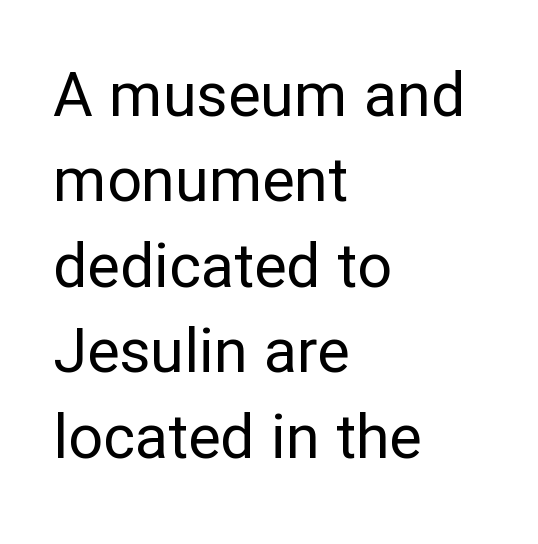
The image shows 61 px regular-weight sans-serif type, upright; set left-aligned, normal line spacing (1.4x), normal letter spacing, not underlined; low stroke contrast and a medium x-height.
